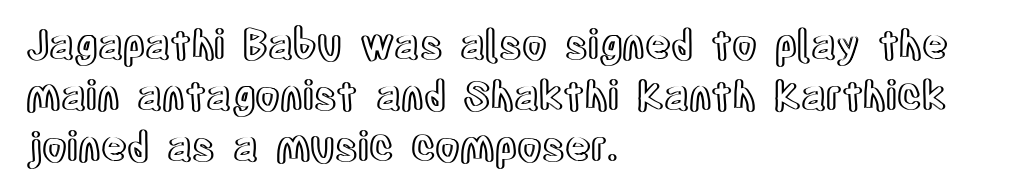
{"italic": "no", "width": "condensed", "x_height": "large", "monospaced": "no", "underline": "no", "align": "left", "line_spacing": "normal", "line_spacing_ratio": 1.28, "letter_spacing": "normal", "letter_spacing_em": 0.0, "glyph_px": 40}
